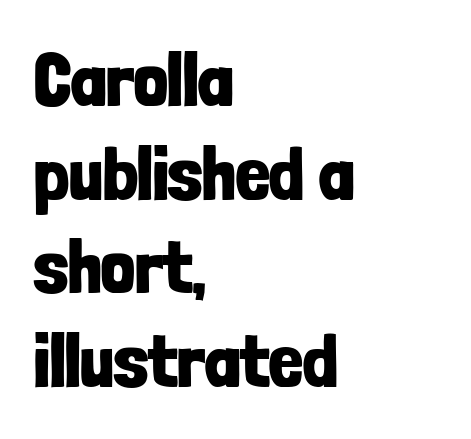
{"serif": "no", "italic": "no", "bold": "yes", "weight": "bold", "width": "condensed", "stroke_contrast": "low", "x_height": "medium", "monospaced": "no", "underline": "no", "align": "left", "line_spacing": "normal", "line_spacing_ratio": 1.25, "letter_spacing": "normal", "letter_spacing_em": 0.0, "glyph_px": 75}
